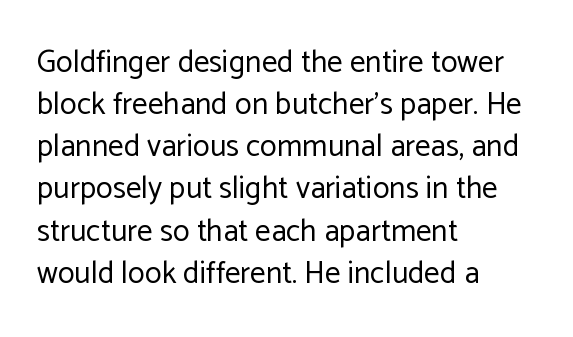
Q: Is the text bold? A: No.
Q: Is the text italic (slanted)? A: No, it is upright.
Q: Is the typeface a serif or a sans-serif typeface? A: Sans-serif.
Q: Is the text underlined? A: No.
Q: How is the paragraph aligned? A: Left-aligned.
Q: Is the spacing between letters normal or unusually wide? A: Normal.
Q: Is the spacing between lines tight, normal or loose? A: Normal.
Q: Width (condensed, normal, or wide)? A: Normal.
Q: Stroke contrast? A: Low.
Q: x-height? A: Medium.
Q: Monospaced? A: No.
